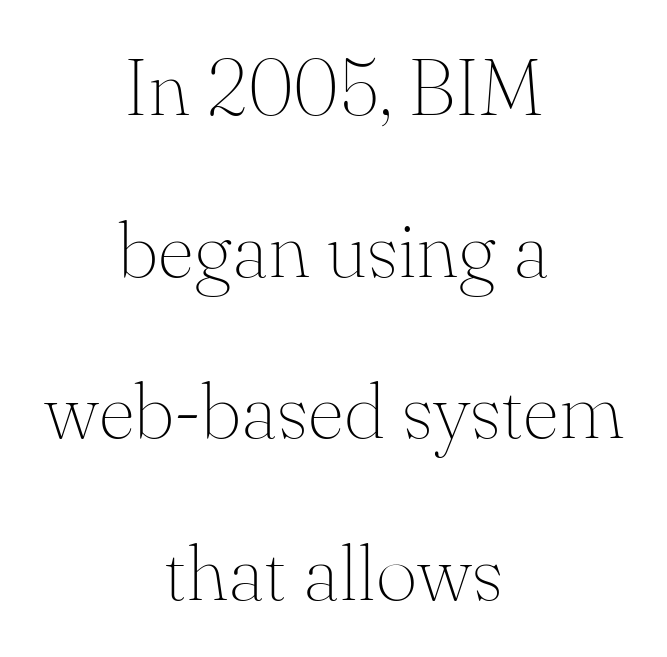
Q: Is the text bold? A: No.
Q: Is the text italic (slanted)? A: No, it is upright.
Q: Is the typeface a serif or a sans-serif typeface? A: Serif.
Q: Is the text underlined? A: No.
Q: How is the paragraph aligned? A: Centered.
Q: Is the spacing between letters normal or unusually wide? A: Normal.
Q: Is the spacing between lines tight, normal or loose? A: Loose.
Q: Width (condensed, normal, or wide)? A: Normal.
Q: Stroke contrast? A: Medium.
Q: x-height? A: Small.
Q: Monospaced? A: No.
